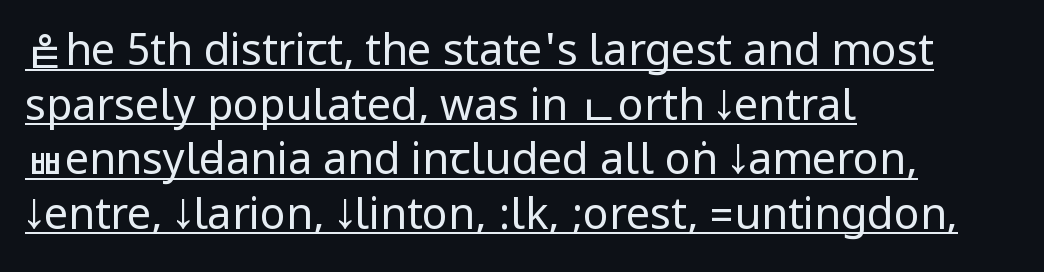
Q: Is the text bold? A: No.
Q: Is the text italic (slanted)? A: No, it is upright.
Q: Is the typeface a serif or a sans-serif typeface? A: Sans-serif.
Q: Is the text underlined? A: Yes.
Q: How is the paragraph aligned? A: Left-aligned.
Q: Is the spacing between letters normal or unusually wide? A: Normal.
Q: Is the spacing between lines tight, normal or loose? A: Normal.
Q: Width (condensed, normal, or wide)? A: Condensed.
Q: Stroke contrast? A: Low.
